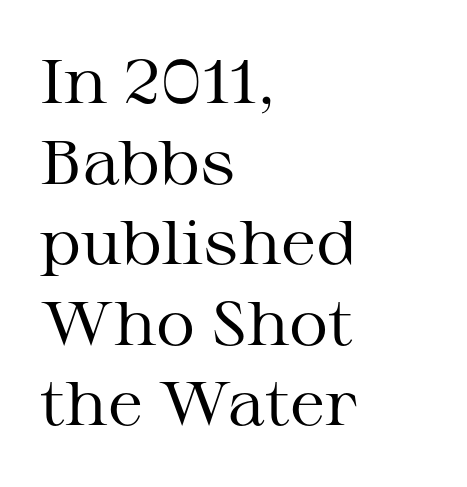
{"serif": "yes", "italic": "no", "bold": "no", "weight": "regular", "width": "wide", "stroke_contrast": "medium", "x_height": "medium", "monospaced": "no", "underline": "no", "align": "left", "line_spacing": "normal", "line_spacing_ratio": 1.32, "letter_spacing": "normal", "letter_spacing_em": 0.0, "glyph_px": 61}
